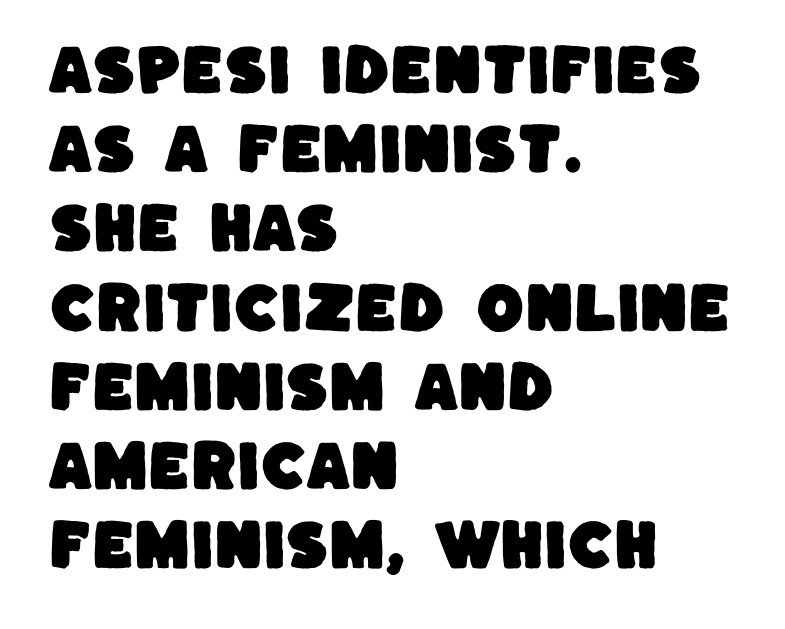
Each line starts at the same left margin while the right side varies. These lines sit exactly where default settings would place them. The type is set solid horizontally, with unmodified tracking. These lines are rendered in a variable-pitch font. This sample uses a sans-serif face.
